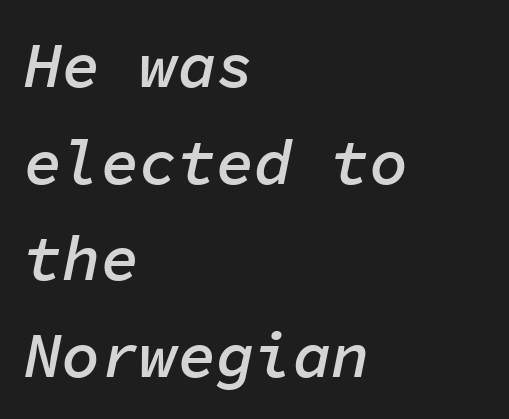
The image shows 64 px semibold type, italic (leaning right), monospaced; set left-aligned, normal line spacing (1.51x), normal letter spacing, not underlined; low stroke contrast and a medium x-height.
